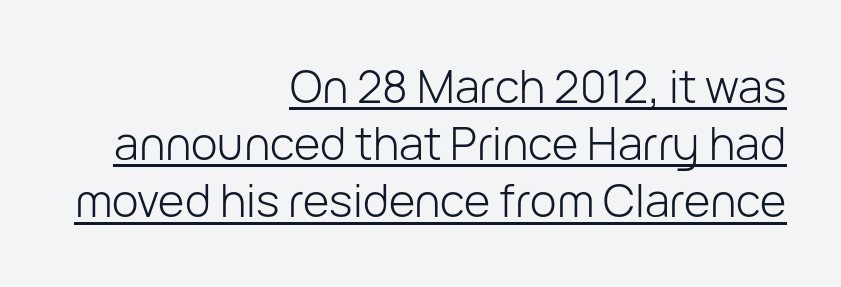
The image shows 45 px light sans-serif type, upright; set right-aligned, normal line spacing (1.27x), normal letter spacing, underlined; low stroke contrast and a medium x-height.
